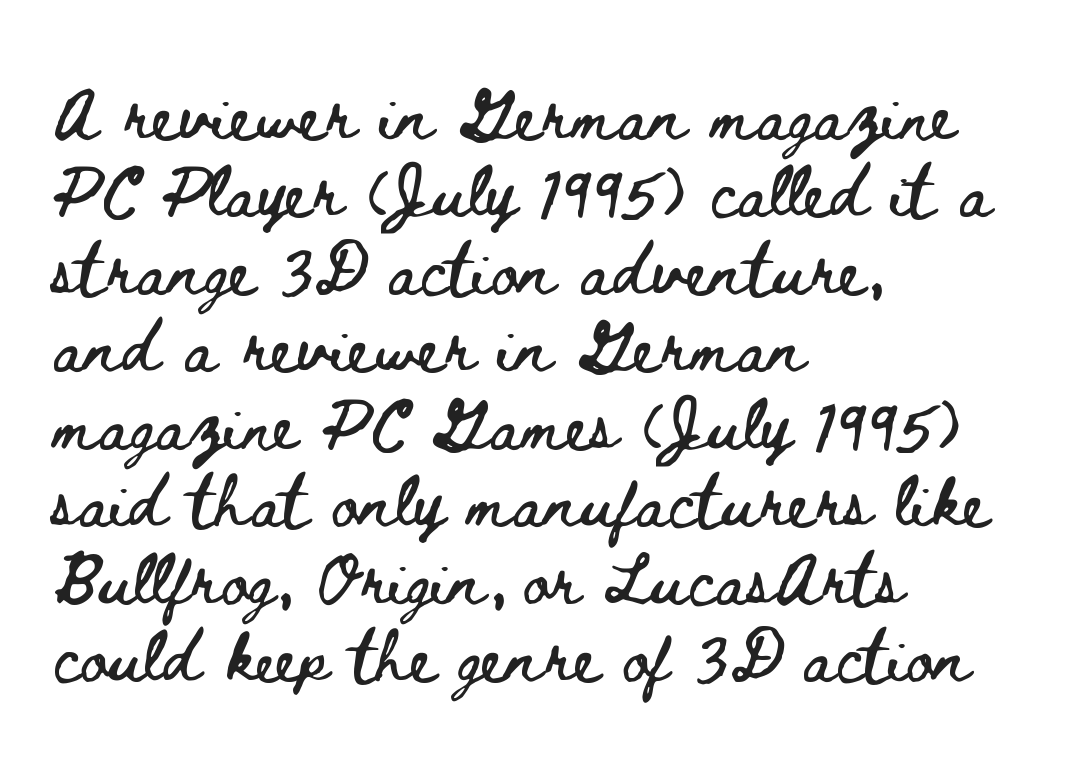
{"width": "wide", "stroke_contrast": "low", "x_height": "small", "monospaced": "no", "underline": "no", "align": "left", "line_spacing": "normal", "line_spacing_ratio": 1.49, "letter_spacing": "normal", "letter_spacing_em": 0.0, "glyph_px": 52}
